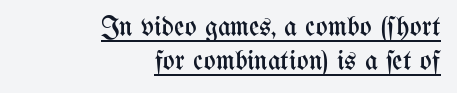
Weight: regular or lighter. The rendering uses the underline text-decoration. The letters advance in unequal steps, a hallmark of proportional type. In terms of letterspacing, this is plain default setting. Every character sits straight up, as roman type does. Line endings align vertically; line beginnings do not.
